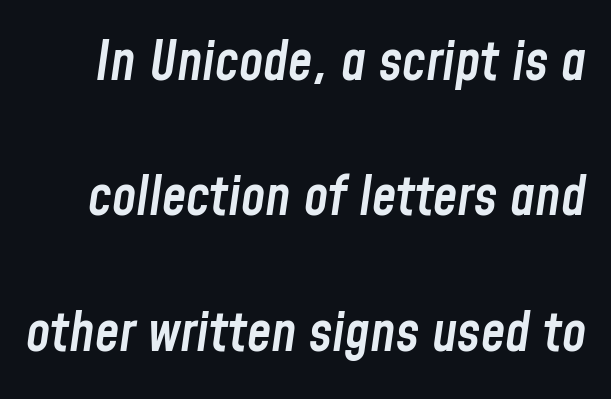
Q: Is the text bold? A: Semi-bold.
Q: Is the text italic (slanted)? A: Yes, it leans right by about 8 degrees.
Q: Is the text underlined? A: No.
Q: Is the spacing between letters normal or unusually wide? A: Normal.
Q: Is the spacing between lines tight, normal or loose? A: Loose.
Q: Width (condensed, normal, or wide)? A: Condensed.
Q: Stroke contrast? A: Low.
Q: x-height? A: Medium.
Q: Monospaced? A: No.
